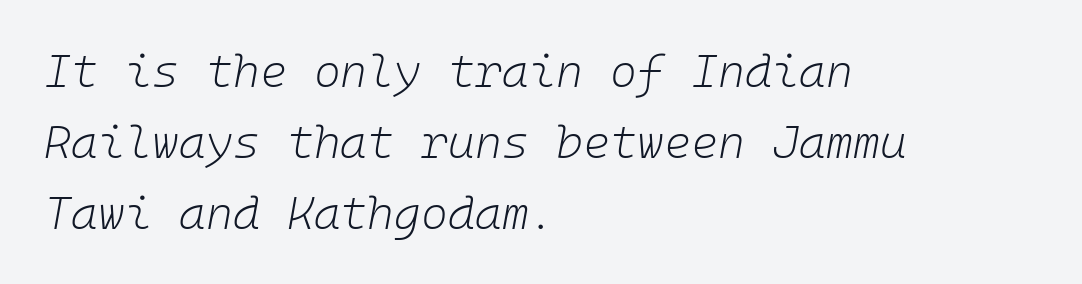
The image shows 46 px light type, italic (leaning right), monospaced; set left-aligned, normal line spacing (1.54x), normal letter spacing, not underlined; low stroke contrast and a medium x-height.
